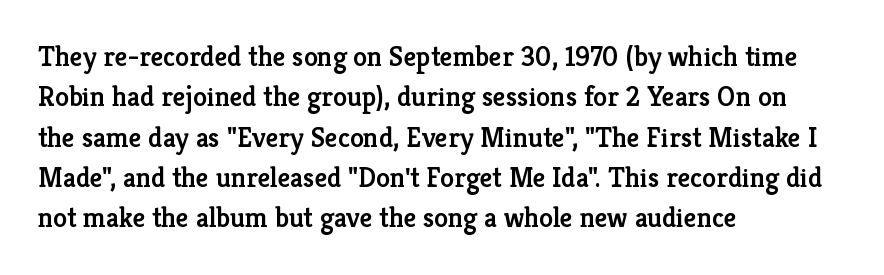
Q: Is the text bold? A: Semi-bold.
Q: Is the text italic (slanted)? A: No, it is upright.
Q: Is the typeface a serif or a sans-serif typeface? A: Serif.
Q: Is the text underlined? A: No.
Q: How is the paragraph aligned? A: Left-aligned.
Q: Is the spacing between letters normal or unusually wide? A: Normal.
Q: Is the spacing between lines tight, normal or loose? A: Normal.
Q: Width (condensed, normal, or wide)? A: Normal.
Q: Stroke contrast? A: Low.
Q: x-height? A: Medium.
Q: Monospaced? A: No.
